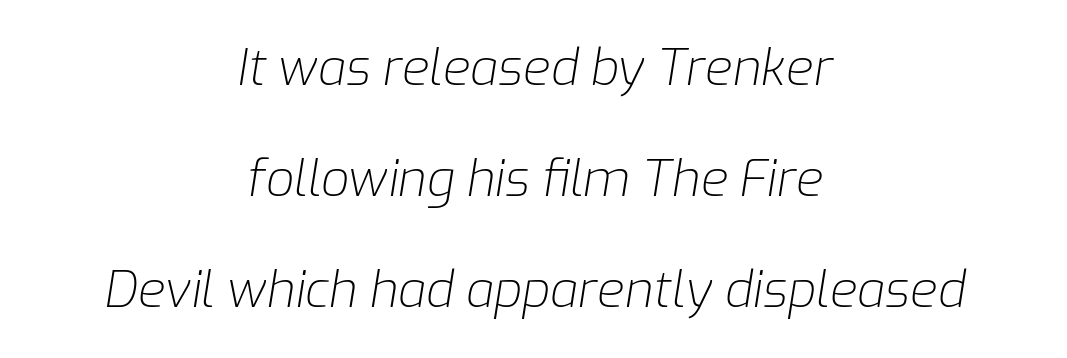
Q: Is the text bold? A: No.
Q: Is the text italic (slanted)? A: Yes, it leans right by about 9 degrees.
Q: Is the text underlined? A: No.
Q: How is the paragraph aligned? A: Centered.
Q: Is the spacing between letters normal or unusually wide? A: Normal.
Q: Is the spacing between lines tight, normal or loose? A: Loose.
Q: Width (condensed, normal, or wide)? A: Normal.
Q: Stroke contrast? A: Low.
Q: x-height? A: Medium.
Q: Monospaced? A: No.
